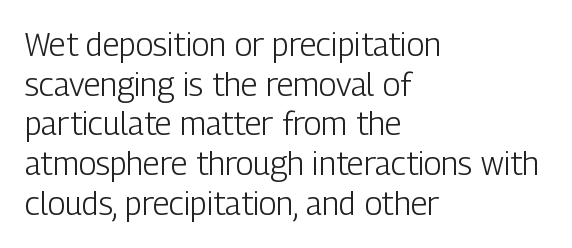
The image shows 32 px light, condensed sans-serif type, upright; set left-aligned, line spacing 1.24x, normal letter spacing, not underlined; low stroke contrast and a medium x-height.
